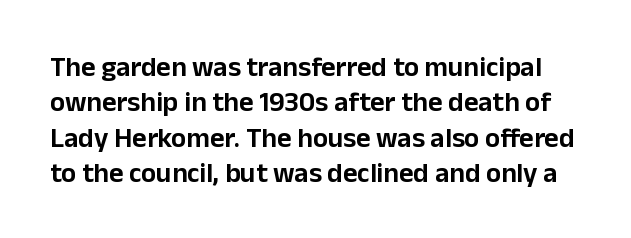
{"serif": "no", "italic": "no", "width": "normal", "stroke_contrast": "low", "x_height": "medium", "monospaced": "no", "underline": "no", "line_spacing": "normal", "line_spacing_ratio": 1.26, "letter_spacing": "normal", "letter_spacing_em": 0.0, "glyph_px": 28}
